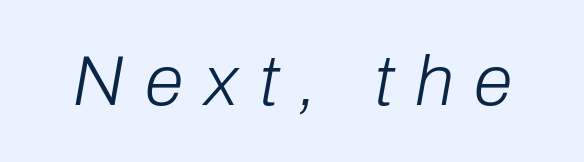
The cut favours lightness, reaching ordinary text weight at its darkest. The typography opts for an oblique posture over an upright one. Spacing verdict: proportional, widths tailored to each character. Anything drawn beneath the words? Only blank space. The letterforms stand isolated, each surrounded by extra space.
